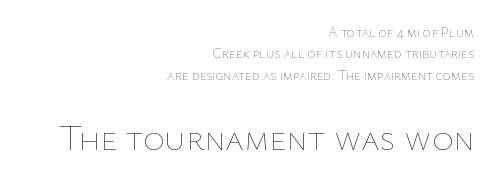
Q: Is the text bold? A: No.
Q: Is the text italic (slanted)? A: No, it is upright.
Q: Is the text underlined? A: No.
Q: How is the paragraph aligned? A: Right-aligned.
Q: Is the spacing between letters normal or unusually wide? A: Normal.
Q: Is the spacing between lines tight, normal or loose? A: Normal.
Q: Which block of text is set in a larger size, the first (top) or the second (bottom)? A: The second (bottom) one.
Q: Width (condensed, normal, or wide)? A: Normal.
Q: Stroke contrast? A: Low.
Q: x-height? A: Medium.
Q: Monospaced? A: No.
